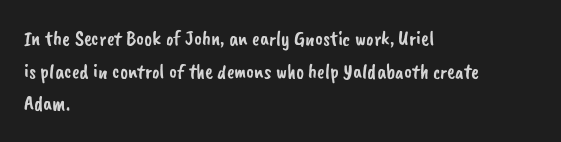
The image shows 21 px text type; set left-aligned, normal line spacing (1.55x), normal letter spacing, not underlined.
